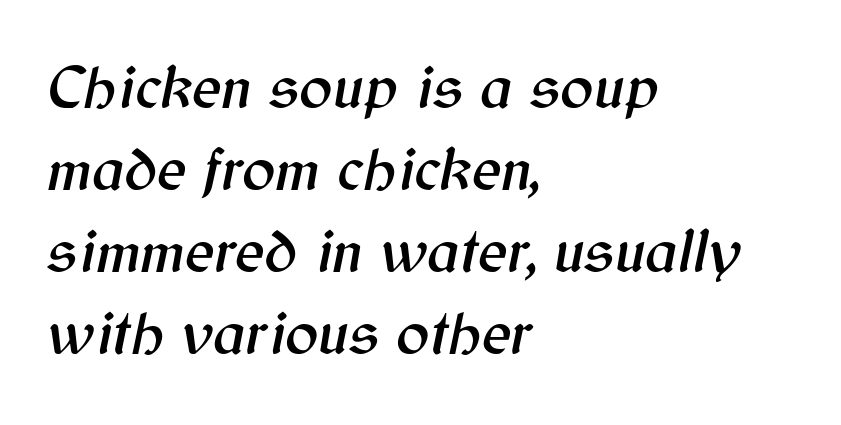
Q: Is the text italic (slanted)? A: Yes, it leans right by about 12 degrees.
Q: Is the text underlined? A: No.
Q: How is the paragraph aligned? A: Left-aligned.
Q: Is the spacing between letters normal or unusually wide? A: Normal.
Q: Is the spacing between lines tight, normal or loose? A: Normal.
Q: Width (condensed, normal, or wide)? A: Normal.
Q: Stroke contrast? A: Medium.
Q: x-height? A: Medium.
Q: Monospaced? A: No.
